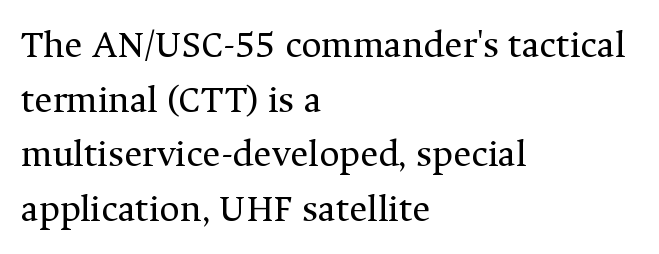
{"serif": "yes", "italic": "no", "bold": "no", "weight": "regular", "width": "normal", "stroke_contrast": "medium", "x_height": "medium", "monospaced": "no", "underline": "no", "align": "left", "line_spacing": "normal", "line_spacing_ratio": 1.4, "letter_spacing": "normal", "letter_spacing_em": 0.0, "glyph_px": 39}
